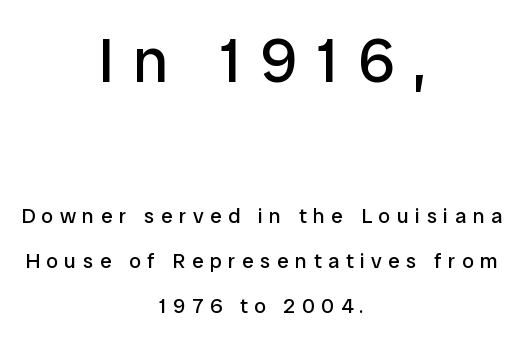
The image shows 62 px regular-weight sans-serif type, upright; set centered, loose line spacing (2.14x), unusually wide letter spacing (+0.31 em), not underlined; the first (top) block is 2.95x larger; low stroke contrast and a medium x-height.
